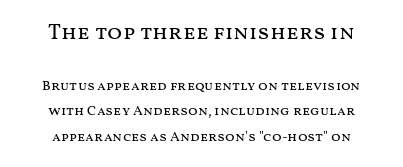
Q: Is the text bold? A: No.
Q: Is the text italic (slanted)? A: No, it is upright.
Q: Is the text underlined? A: No.
Q: How is the paragraph aligned? A: Centered.
Q: Is the spacing between letters normal or unusually wide? A: Normal.
Q: Which block of text is set in a larger size, the first (top) or the second (bottom)? A: The first (top) one.
